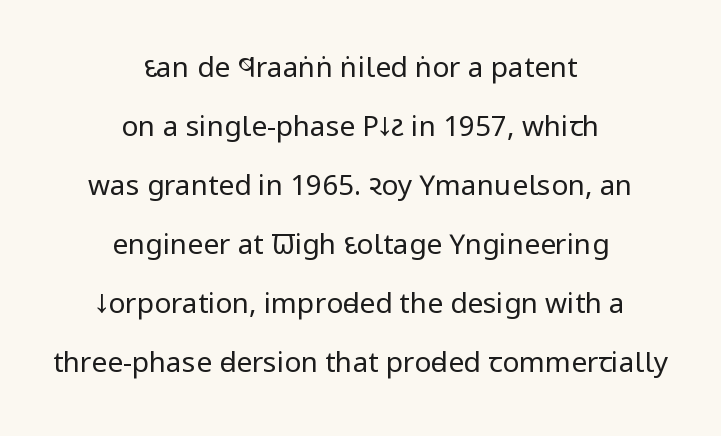
{"serif": "no", "italic": "no", "bold": "no", "weight": "regular", "width": "condensed", "stroke_contrast": "low", "x_height": "large", "monospaced": "no", "underline": "no", "align": "center", "line_spacing": "loose", "line_spacing_ratio": 2.11, "letter_spacing": "normal", "letter_spacing_em": 0.0, "glyph_px": 28}
